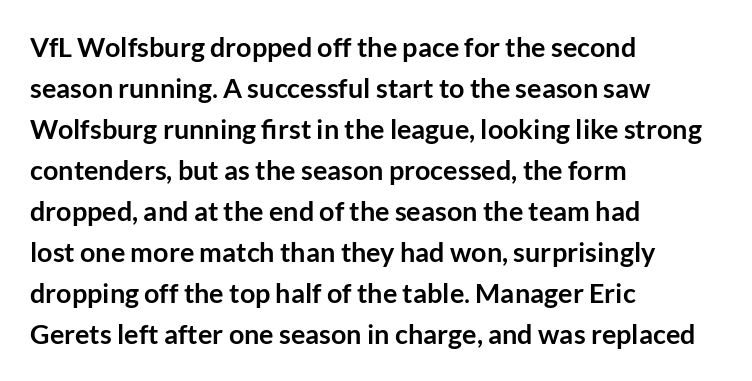
{"italic": "no", "bold": "yes", "underline": "no", "align": "left", "line_spacing": "normal", "line_spacing_ratio": 1.52, "letter_spacing": "normal", "letter_spacing_em": 0.0, "glyph_px": 27}
